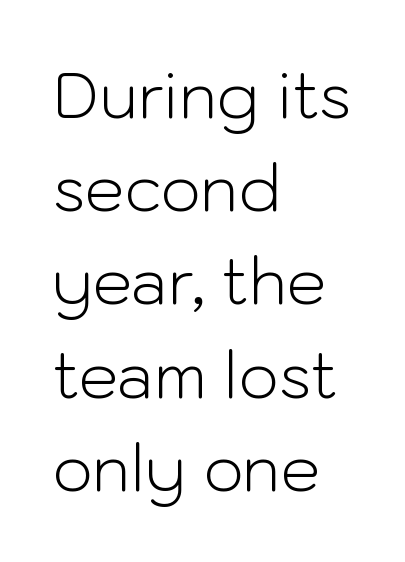
The image shows 63 px light sans-serif type, upright; set left-aligned, normal line spacing (1.48x), normal letter spacing, not underlined; low stroke contrast and a medium x-height.
